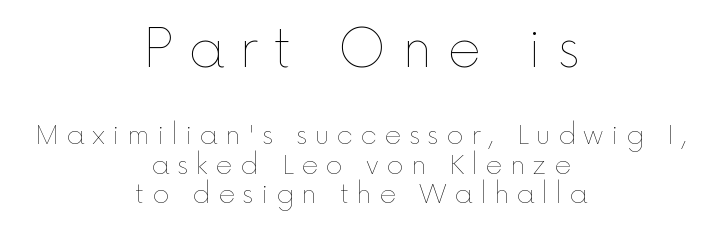
The paragraph has two soft edges and a firm central axis. Note the varied advance widths — an 'i' is clearly narrower than an 'm'. Type without underlining. The passage shown begins with its larger block and ends with its smaller one. This rendering widens character spacing well past its baseline value.
